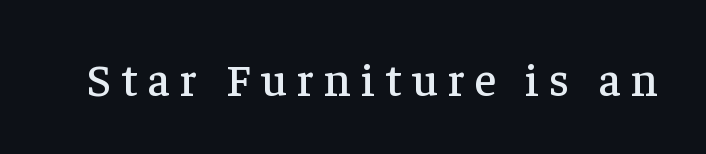
The image shows 46 px serif type, upright; set unusually wide letter spacing (+0.22 em), not underlined; low stroke contrast and a medium x-height.
